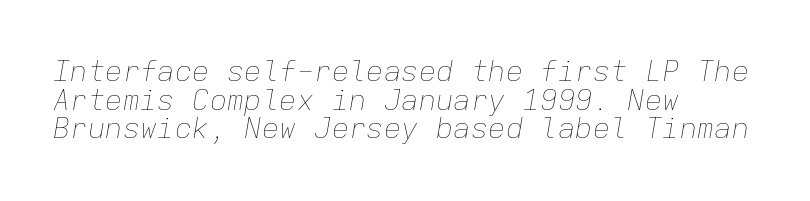
Q: Is the text bold? A: No.
Q: Is the text italic (slanted)? A: Yes, it leans right by about 9 degrees.
Q: Is the text underlined? A: No.
Q: How is the paragraph aligned? A: Left-aligned.
Q: Is the spacing between letters normal or unusually wide? A: Normal.
Q: Is the spacing between lines tight, normal or loose? A: Tight.
Q: Width (condensed, normal, or wide)? A: Normal.
Q: Stroke contrast? A: Low.
Q: x-height? A: Medium.
Q: Monospaced? A: Yes.
